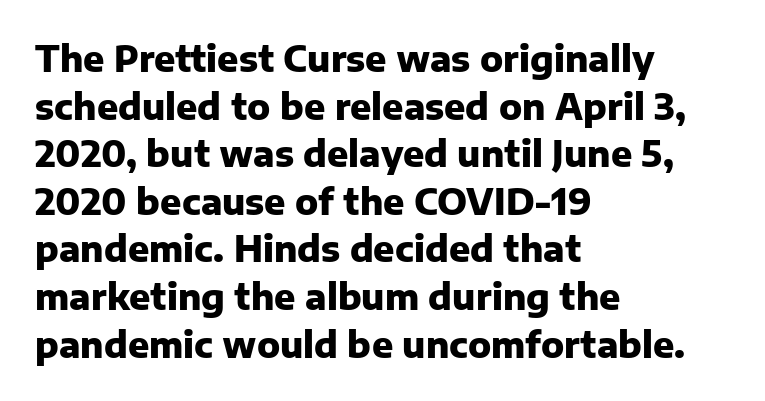
Q: Is the text bold? A: Yes.
Q: Is the text italic (slanted)? A: No, it is upright.
Q: Is the typeface a serif or a sans-serif typeface? A: Sans-serif.
Q: Is the text underlined? A: No.
Q: How is the paragraph aligned? A: Left-aligned.
Q: Is the spacing between letters normal or unusually wide? A: Normal.
Q: Is the spacing between lines tight, normal or loose? A: Normal.
Q: Width (condensed, normal, or wide)? A: Normal.
Q: Stroke contrast? A: Low.
Q: x-height? A: Medium.
Q: Monospaced? A: No.
